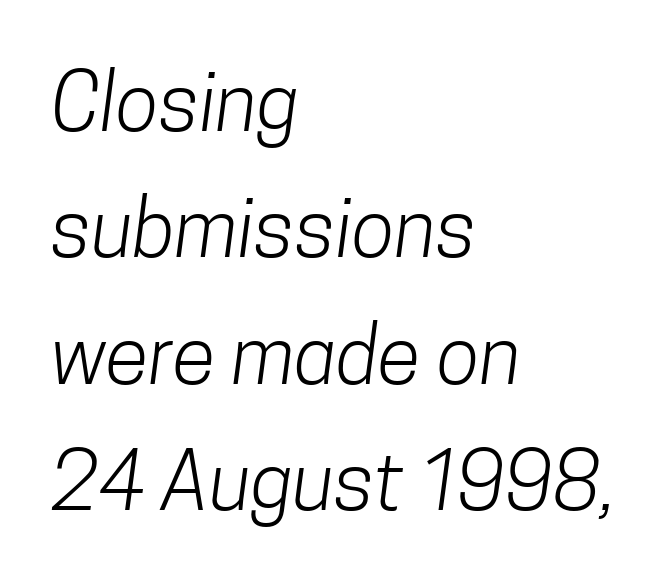
A clean baseline with only descenders dipping below it. Stroke thickness stays within the range of a standard reading face or lighter. The line texture is even and compact thanks to regular tracking. These lines are set flush left with a ragged right edge. Varying glyph widths throughout — classic text-font behaviour.
